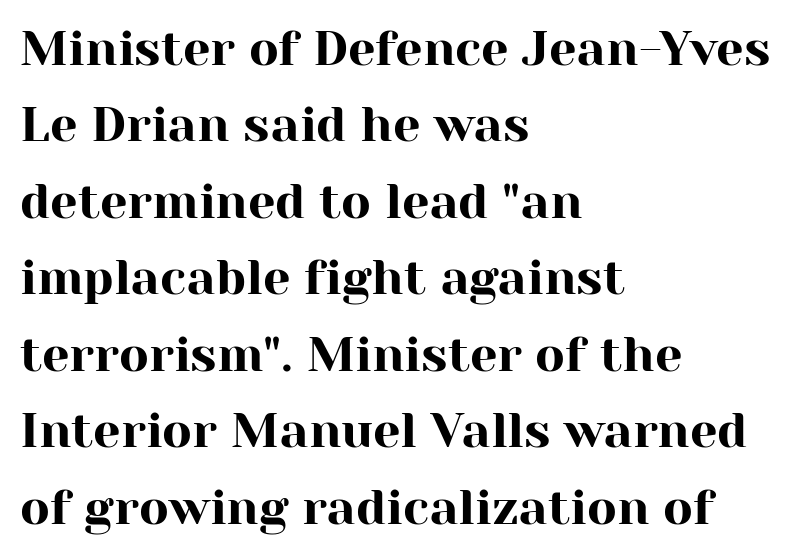
Q: Is the text italic (slanted)? A: No, it is upright.
Q: Is the typeface a serif or a sans-serif typeface? A: Serif.
Q: Is the text underlined? A: No.
Q: How is the paragraph aligned? A: Left-aligned.
Q: Is the spacing between letters normal or unusually wide? A: Normal.
Q: Is the spacing between lines tight, normal or loose? A: Normal.
Q: Width (condensed, normal, or wide)? A: Normal.
Q: Stroke contrast? A: High.
Q: x-height? A: Medium.
Q: Monospaced? A: No.
